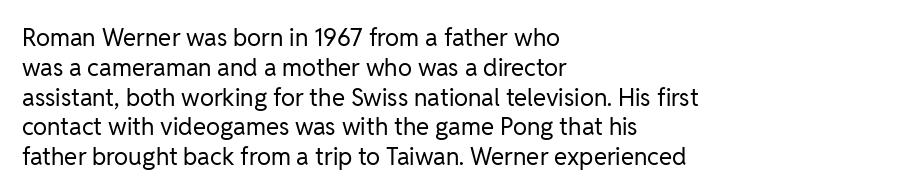
If you drew a line through each stem, it would be perfectly vertical. Tracking value appears to be zero — textbook default spacing. The rag falls on the right side of this text block. The face looks like a standard text weight, possibly lighter. The string is rendered with underlining switched off.
